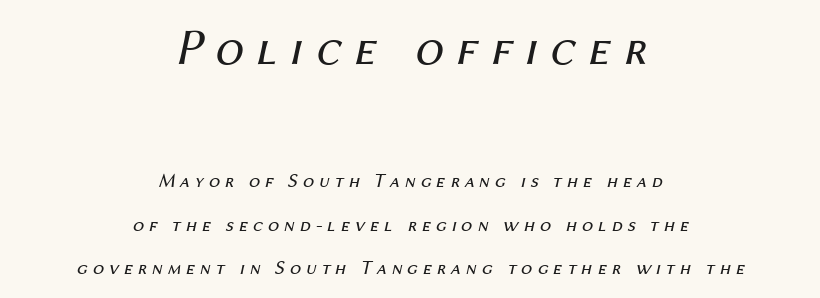
Q: Is the text bold? A: No.
Q: Is the text italic (slanted)? A: Yes, it leans right by about 12 degrees.
Q: Is the text underlined? A: No.
Q: How is the paragraph aligned? A: Centered.
Q: Is the spacing between letters normal or unusually wide? A: Unusually wide.
Q: Is the spacing between lines tight, normal or loose? A: Loose.
Q: Which block of text is set in a larger size, the first (top) or the second (bottom)? A: The first (top) one.
Q: Width (condensed, normal, or wide)? A: Normal.
Q: Stroke contrast? A: Medium.
Q: x-height? A: Medium.
Q: Monospaced? A: No.
